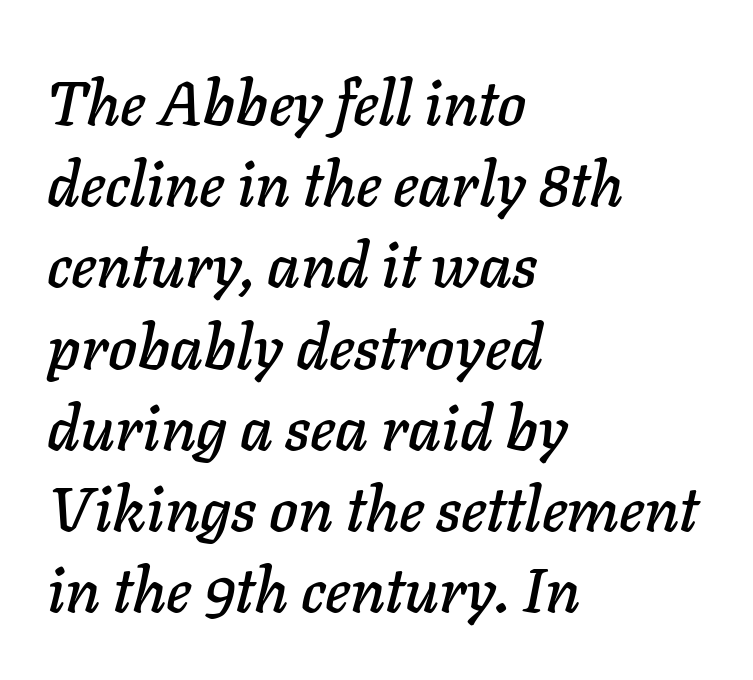
Notice how descenders clear the ascenders below comfortably — that's standard leading. Observe the ordinary spacing: letters are neighbours, not strangers. A bare baseline throughout the passage. Each letter keeps its own natural width here, so spacing adapts to shape.
